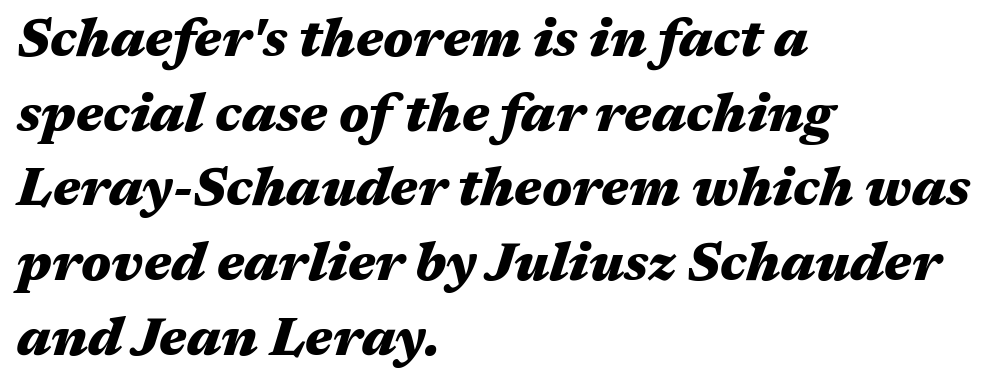
Q: Is the text bold? A: Yes.
Q: Is the text italic (slanted)? A: Yes, it leans right by about 17 degrees.
Q: Is the text underlined? A: No.
Q: How is the paragraph aligned? A: Left-aligned.
Q: Is the spacing between letters normal or unusually wide? A: Normal.
Q: Is the spacing between lines tight, normal or loose? A: Normal.
Q: Width (condensed, normal, or wide)? A: Wide.
Q: Stroke contrast? A: Medium.
Q: x-height? A: Medium.
Q: Monospaced? A: No.
